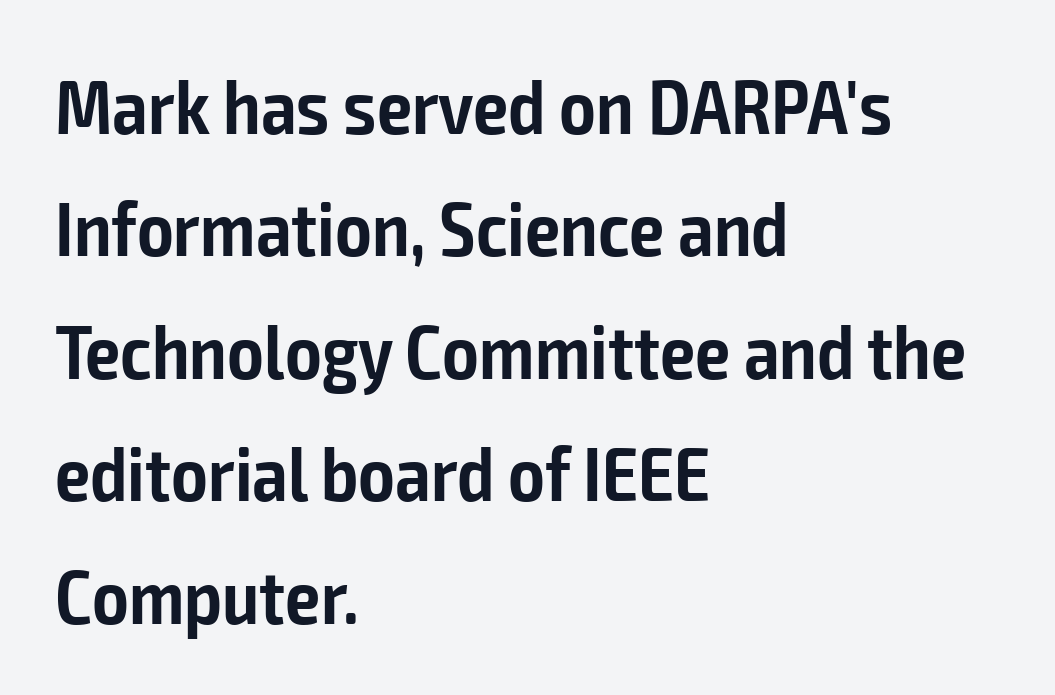
The image shows 78 px semibold, condensed sans-serif type, upright; set left-aligned, normal line spacing (1.57x), normal letter spacing, not underlined; low stroke contrast and a medium x-height.
